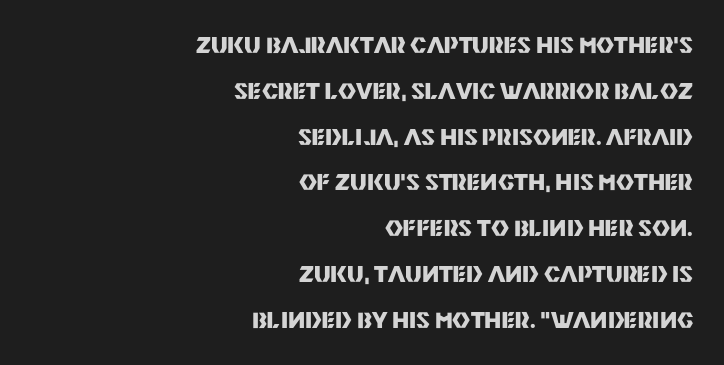
{"italic": "no", "bold": "yes", "underline": "no", "align": "right", "line_spacing": "loose", "line_spacing_ratio": 2.08, "letter_spacing": "normal", "letter_spacing_em": 0.0, "glyph_px": 22}
